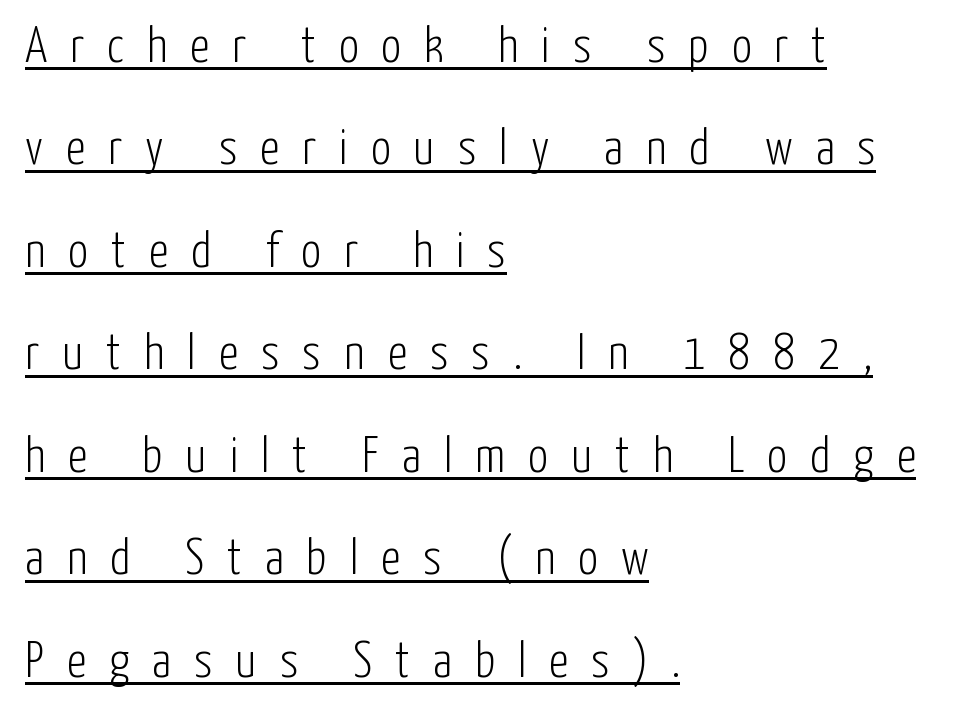
Q: Is the text bold? A: No.
Q: Is the text italic (slanted)? A: No, it is upright.
Q: Is the typeface a serif or a sans-serif typeface? A: Sans-serif.
Q: Is the text underlined? A: Yes.
Q: How is the paragraph aligned? A: Left-aligned.
Q: Is the spacing between letters normal or unusually wide? A: Unusually wide.
Q: Is the spacing between lines tight, normal or loose? A: Loose.
Q: Width (condensed, normal, or wide)? A: Condensed.
Q: Stroke contrast? A: Low.
Q: x-height? A: Medium.
Q: Monospaced? A: No.
